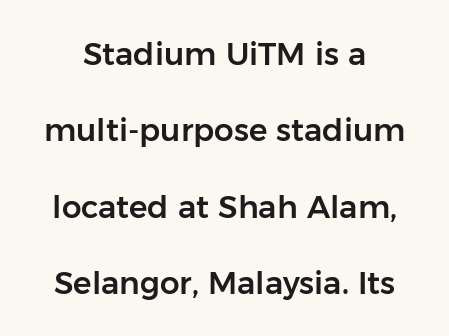
This is the regular roman posture of the typeface. This rendering features lettering with no underline. The passage shown has conventional tracking throughout. Stroke terminals: plain, sans-serif. The rendering uses natural spacing where letterforms have individual widths.
